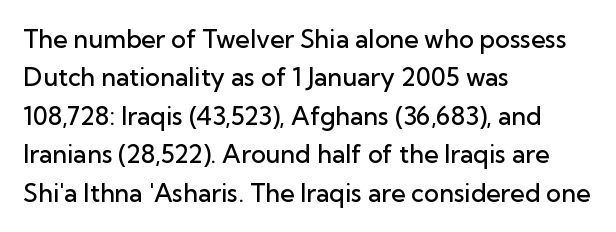
Has an underline been added? It has not. A typesetter would mark this as roman, not italic. The passage shown has conventional tracking throughout. The rows are spaced the way most documents space them. Each line starts at the same left margin while the right side varies. The font is running at a semibold setting, under full bold.
